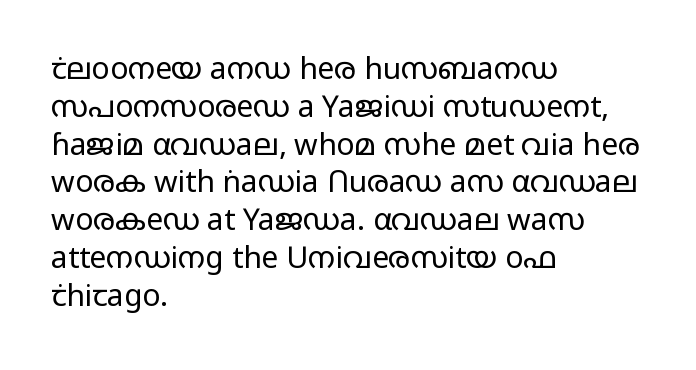
The image shows 30 px light, wide sans-serif type, upright; set left-aligned, normal line spacing (1.26x), normal letter spacing, not underlined; low stroke contrast and a medium x-height.
